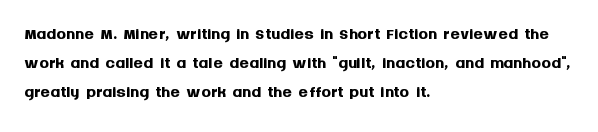
The image shows 24 px bold type, upright; set left-aligned, line spacing 1.21x, normal letter spacing, not underlined.
